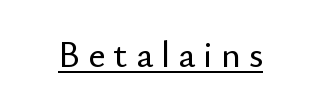
{"serif": "no", "italic": "no", "width": "normal", "stroke_contrast": "low", "x_height": "small", "monospaced": "no", "underline": "yes", "letter_spacing": "wide", "letter_spacing_em": 0.22, "glyph_px": 37}
